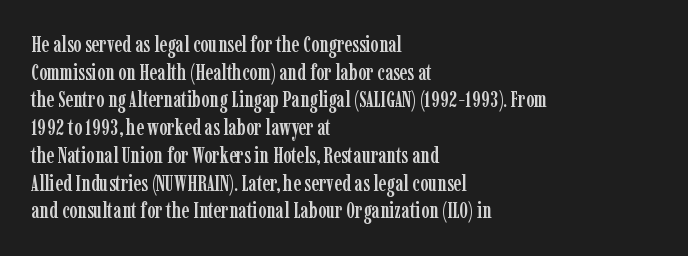
Q: Is the text italic (slanted)? A: No, it is upright.
Q: Is the text underlined? A: No.
Q: How is the paragraph aligned? A: Left-aligned.
Q: Is the spacing between letters normal or unusually wide? A: Normal.
Q: Is the spacing between lines tight, normal or loose? A: Normal.
